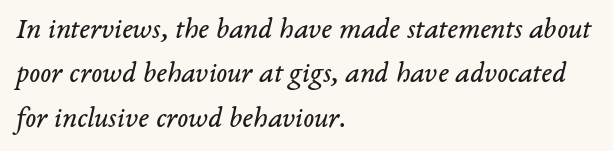
You could not count columns in this text — the font is proportionally spaced. Baseline-to-baseline distance is the conventional proportion of letter height. You can tell from the footed stems that serif type was used. The gaps between neighbouring characters are ordinary and unremarkable. Lines of text with bare space underneath. Emphasis-style slanted type is in use.
